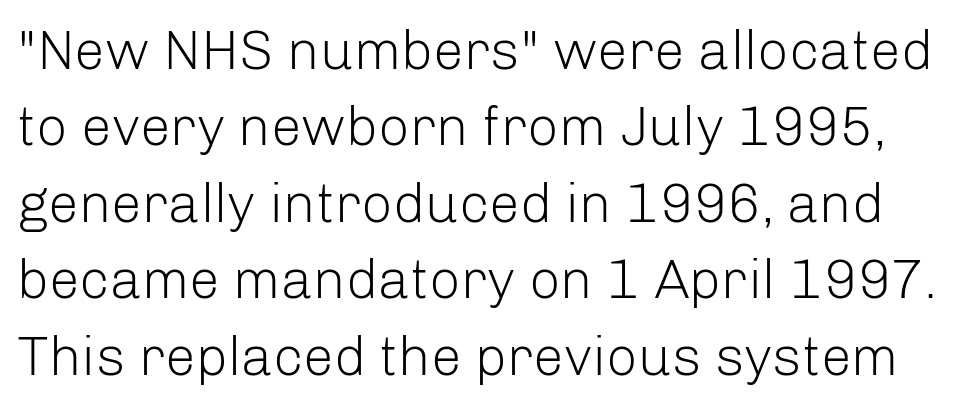
{"serif": "no", "italic": "no", "bold": "no", "weight": "light", "width": "normal", "stroke_contrast": "low", "x_height": "medium", "monospaced": "no", "underline": "no", "line_spacing": "normal", "line_spacing_ratio": 1.39, "letter_spacing": "normal", "letter_spacing_em": 0.0, "glyph_px": 55}
